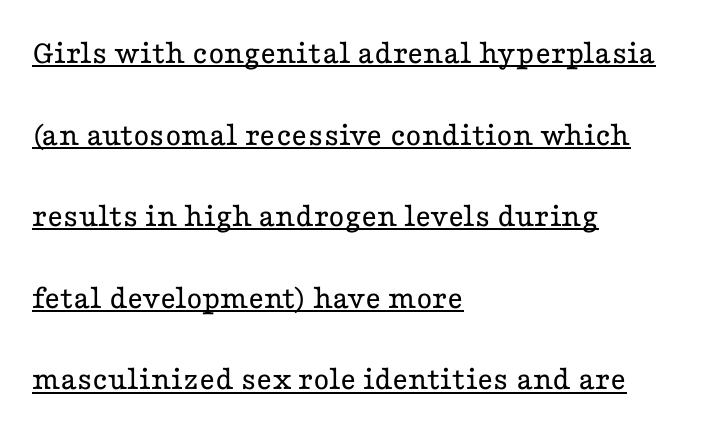
The image shows 34 px regular-weight, wide serif type, upright; set left-aligned, loose line spacing (2.4x), normal letter spacing, underlined; low stroke contrast and a medium x-height.
